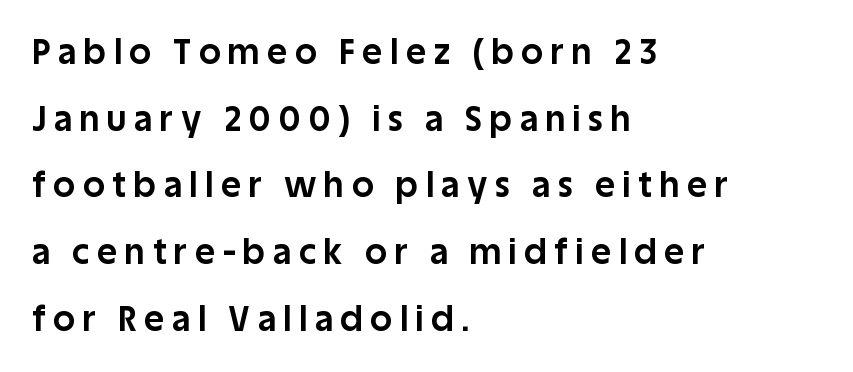
The image shows 34 px bold sans-serif type, upright; set left-aligned, loose line spacing (1.96x), unusually wide letter spacing (+0.23 em), not underlined; low stroke contrast and a large x-height.
